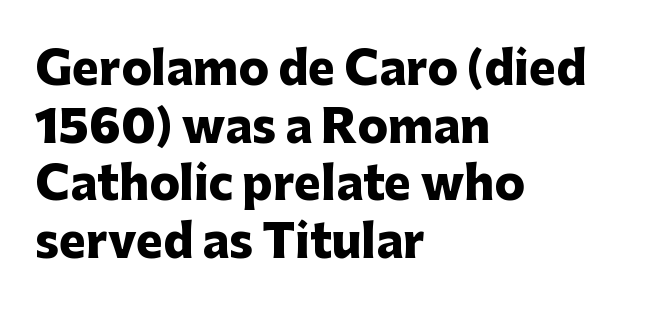
Q: Is the text bold? A: Yes.
Q: Is the text italic (slanted)? A: No, it is upright.
Q: Is the typeface a serif or a sans-serif typeface? A: Sans-serif.
Q: Is the text underlined? A: No.
Q: How is the paragraph aligned? A: Left-aligned.
Q: Is the spacing between letters normal or unusually wide? A: Normal.
Q: Is the spacing between lines tight, normal or loose? A: Normal.
Q: Width (condensed, normal, or wide)? A: Normal.
Q: Stroke contrast? A: Low.
Q: x-height? A: Medium.
Q: Monospaced? A: No.
